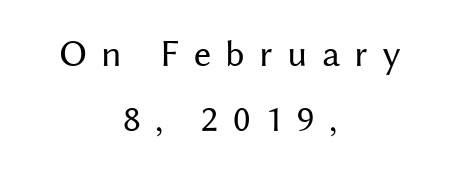
Q: Is the text bold? A: No.
Q: Is the text italic (slanted)? A: No, it is upright.
Q: Is the typeface a serif or a sans-serif typeface? A: Sans-serif.
Q: Is the text underlined? A: No.
Q: How is the paragraph aligned? A: Centered.
Q: Is the spacing between letters normal or unusually wide? A: Unusually wide.
Q: Is the spacing between lines tight, normal or loose? A: Normal.
Q: Width (condensed, normal, or wide)? A: Normal.
Q: Stroke contrast? A: Medium.
Q: x-height? A: Medium.
Q: Monospaced? A: No.
